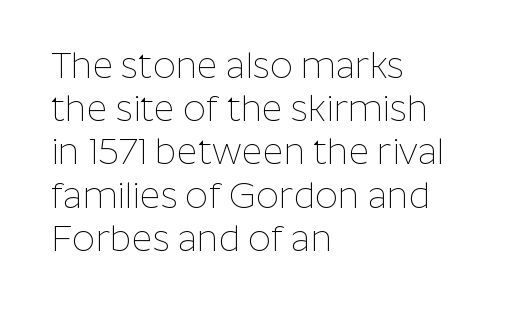
These lines are rendered in a variable-pitch font. Counters stay open thanks to moderate or lighter strokes. The strip under each line holds only bare page. The face used here is rendered with its standard letterfit. Does the copy run flush right? No — it runs flush left.
